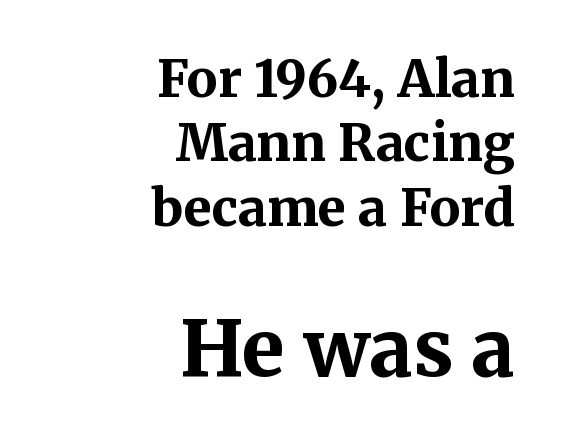
The image shows 77 px bold serif type, upright; set right-aligned, normal line spacing (1.26x), normal letter spacing, not underlined; the second (bottom) block is 1.51x larger; medium stroke contrast and a medium x-height.
